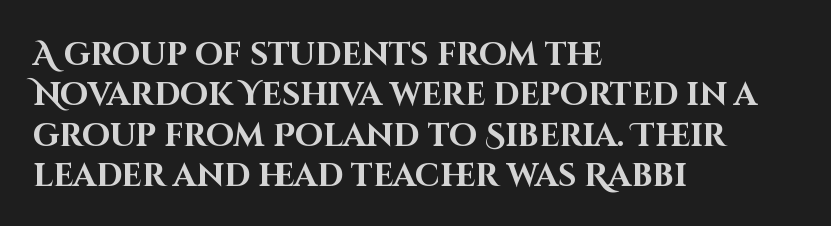
Q: Is the text bold? A: Yes.
Q: Is the text italic (slanted)? A: No, it is upright.
Q: Is the typeface a serif or a sans-serif typeface? A: Sans-serif.
Q: Is the text underlined? A: No.
Q: How is the paragraph aligned? A: Left-aligned.
Q: Is the spacing between letters normal or unusually wide? A: Normal.
Q: Is the spacing between lines tight, normal or loose? A: Normal.
Q: Width (condensed, normal, or wide)? A: Normal.
Q: Stroke contrast? A: High.
Q: x-height? A: Large.
Q: Monospaced? A: No.
